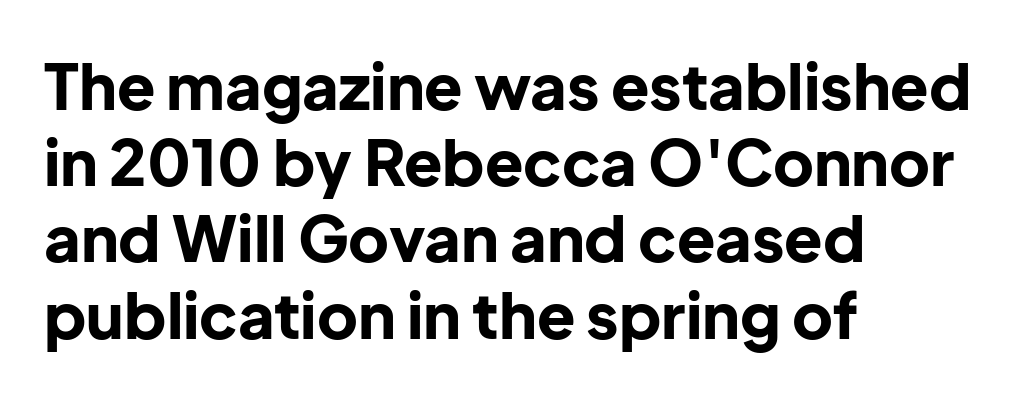
The image shows 63 px bold sans-serif type, upright; set left-aligned, line spacing 1.21x, normal letter spacing, not underlined; low stroke contrast and a medium x-height.
